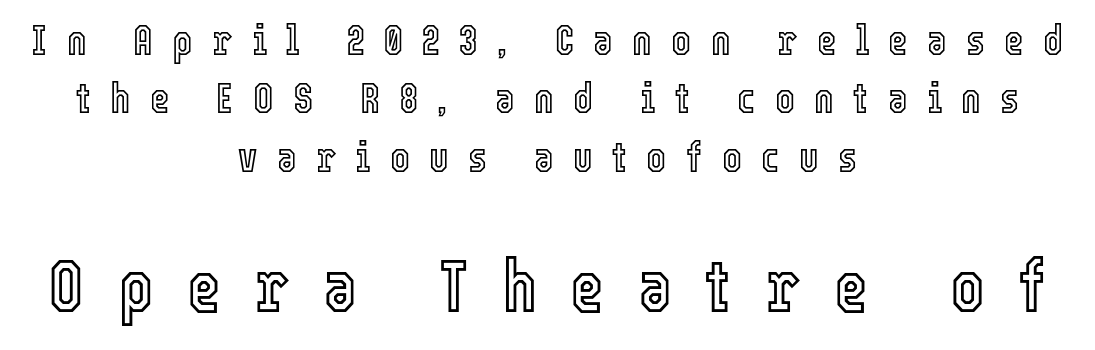
The image shows 73 px condensed type, upright; set centered, normal line spacing (1.39x), unusually wide letter spacing (+0.46 em), not underlined; the second (bottom) block is 1.74x larger; a medium x-height.
